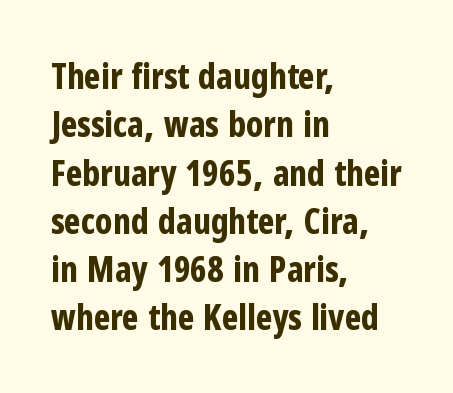
Q: Is the text bold? A: Yes.
Q: Is the text italic (slanted)? A: No, it is upright.
Q: Is the typeface a serif or a sans-serif typeface? A: Sans-serif.
Q: Is the text underlined? A: No.
Q: How is the paragraph aligned? A: Left-aligned.
Q: Is the spacing between letters normal or unusually wide? A: Normal.
Q: Is the spacing between lines tight, normal or loose? A: Normal.
Q: Width (condensed, normal, or wide)? A: Condensed.
Q: Stroke contrast? A: Low.
Q: x-height? A: Medium.
Q: Monospaced? A: No.
